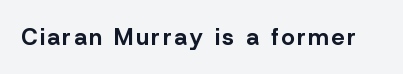
Q: Is the text bold? A: Yes.
Q: Is the text italic (slanted)? A: No, it is upright.
Q: Is the text underlined? A: No.
